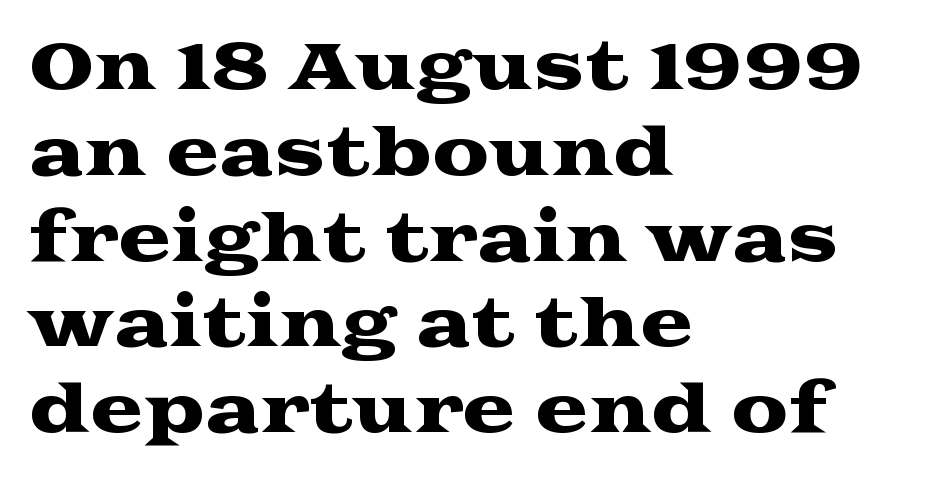
{"serif": "yes", "italic": "no", "width": "wide", "stroke_contrast": "medium", "x_height": "medium", "monospaced": "no", "underline": "no", "align": "left", "line_spacing": "normal", "line_spacing_ratio": 1.34, "letter_spacing": "normal", "letter_spacing_em": 0.0, "glyph_px": 64}
